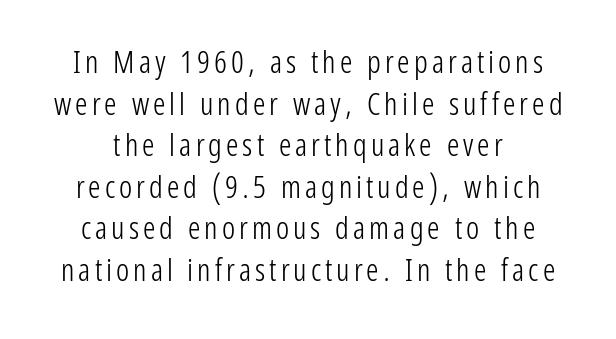
The image shows 31 px light, condensed sans-serif type, upright; set normal line spacing (1.34x), not underlined; low stroke contrast and a medium x-height.
